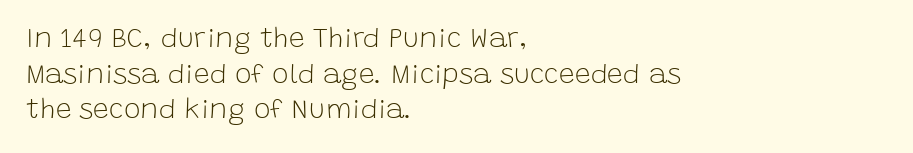
Q: Is the text bold? A: No.
Q: Is the text italic (slanted)? A: No, it is upright.
Q: Is the typeface a serif or a sans-serif typeface? A: Sans-serif.
Q: Is the text underlined? A: No.
Q: How is the paragraph aligned? A: Left-aligned.
Q: Is the spacing between letters normal or unusually wide? A: Normal.
Q: Is the spacing between lines tight, normal or loose? A: Normal.
Q: Width (condensed, normal, or wide)? A: Normal.
Q: Stroke contrast? A: Low.
Q: x-height? A: Large.
Q: Monospaced? A: No.
